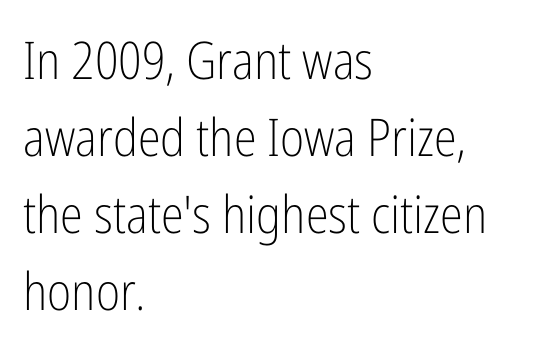
{"serif": "no", "italic": "no", "bold": "no", "weight": "light", "width": "condensed", "stroke_contrast": "low", "x_height": "medium", "monospaced": "no", "underline": "no", "align": "left", "line_spacing": "normal", "line_spacing_ratio": 1.48, "letter_spacing": "normal", "letter_spacing_em": 0.0, "glyph_px": 52}
